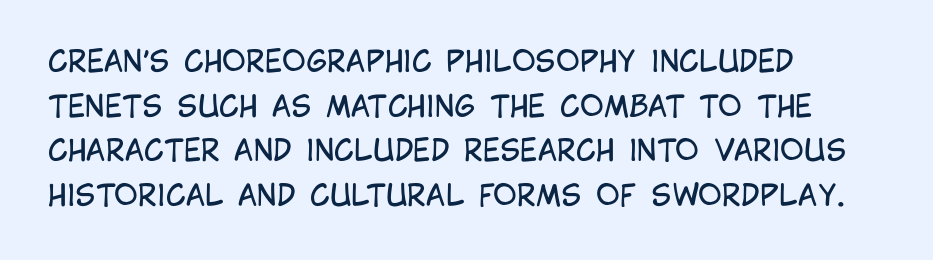
{"serif": "no", "italic": "no", "bold": "no", "weight": "regular", "width": "condensed", "stroke_contrast": "low", "x_height": "large", "monospaced": "no", "underline": "no", "align": "left", "line_spacing": "normal", "line_spacing_ratio": 1.54, "letter_spacing": "normal", "letter_spacing_em": 0.0, "glyph_px": 29}
